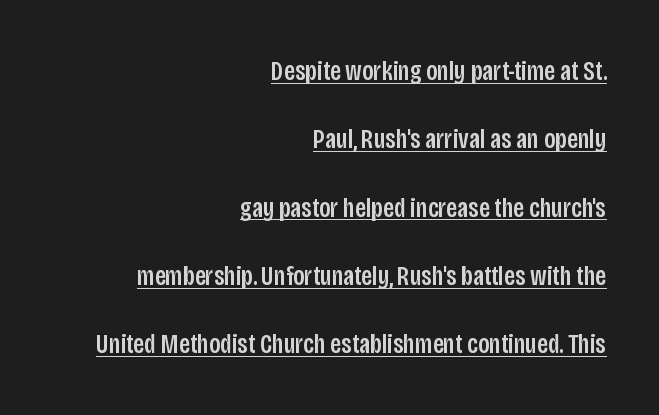
The image shows 28 px condensed sans-serif type, upright; set right-aligned, loose line spacing (2.44x), normal letter spacing, underlined; low stroke contrast and a large x-height.
